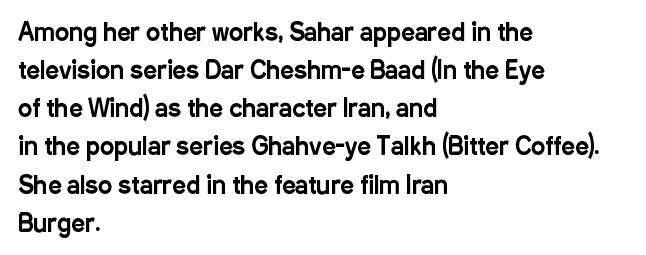
Q: Is the text italic (slanted)? A: No, it is upright.
Q: Is the text underlined? A: No.
Q: How is the paragraph aligned? A: Left-aligned.
Q: Is the spacing between letters normal or unusually wide? A: Normal.
Q: Is the spacing between lines tight, normal or loose? A: Normal.
